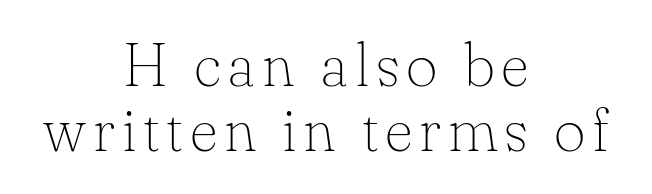
{"serif": "yes", "italic": "no", "bold": "no", "weight": "thin", "width": "normal", "stroke_contrast": "low", "x_height": "small", "monospaced": "no", "underline": "no", "align": "center", "line_spacing": "tight", "line_spacing_ratio": 1.07, "glyph_px": 61}
